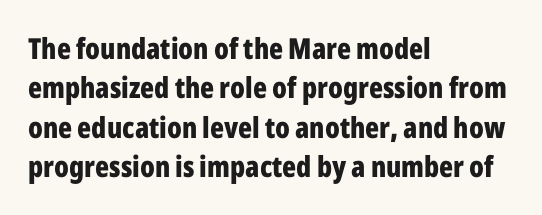
{"serif": "no", "italic": "no", "bold": "yes", "weight": "bold", "width": "condensed", "stroke_contrast": "low", "x_height": "medium", "monospaced": "no", "underline": "no", "align": "left", "line_spacing": "normal", "line_spacing_ratio": 1.36, "letter_spacing": "normal", "letter_spacing_em": 0.0, "glyph_px": 29}
